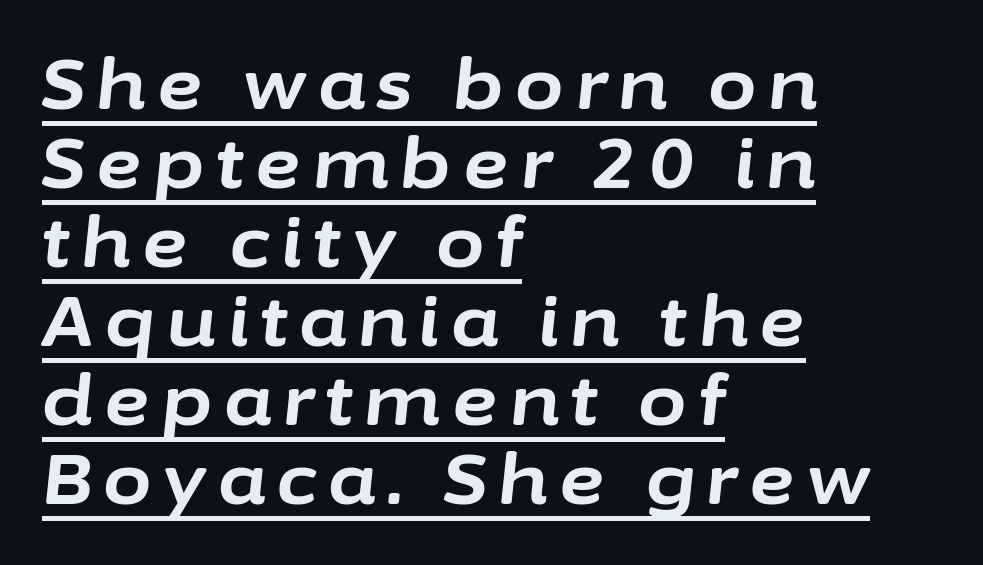
{"italic": "yes", "lean": "right", "slant_degrees": 6, "bold": "yes", "weight": "bold", "width": "normal", "stroke_contrast": "low", "x_height": "medium", "monospaced": "no", "underline": "yes", "align": "left", "line_spacing": "tight", "line_spacing_ratio": 1.13, "glyph_px": 70}
